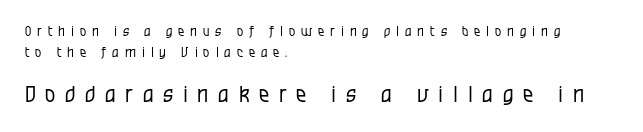
{"italic": "no", "bold": "no", "underline": "no", "align": "left", "line_spacing": "normal", "line_spacing_ratio": 1.49, "letter_spacing": "wide", "letter_spacing_em": 0.42, "larger_block": "second", "size_ratio": 1.64, "glyph_px": 23}
